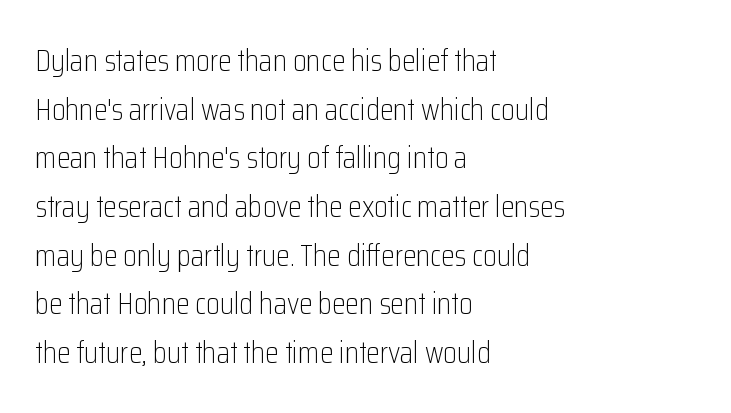
The image shows 31 px light, condensed sans-serif type, upright; set left-aligned, normal line spacing (1.57x), normal letter spacing, not underlined; low stroke contrast and a medium x-height.
